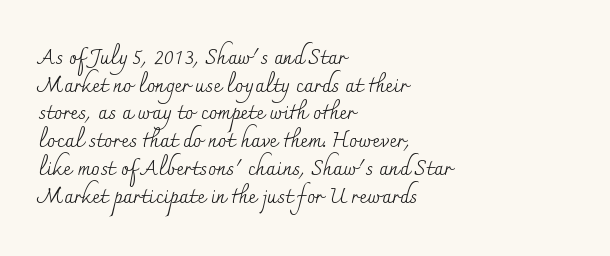
The image shows 21 px text type; set left-aligned, normal line spacing (1.32x), normal letter spacing, not underlined.
